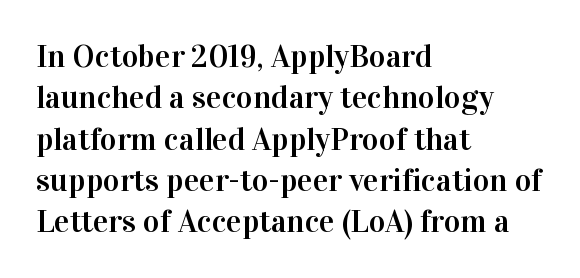
{"serif": "yes", "italic": "no", "width": "normal", "stroke_contrast": "high", "x_height": "medium", "monospaced": "no", "underline": "no", "align": "left", "line_spacing": "normal", "line_spacing_ratio": 1.29, "letter_spacing": "normal", "letter_spacing_em": 0.0, "glyph_px": 32}
